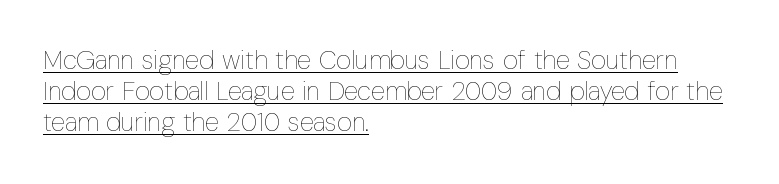
The paragraph shown leans on its left margin. Nobody touched the tracking dial on this one. The lettering stays uniformly vertical, giving the passage a roman look. The strokes are not fattened; the text isn't bold. Students, observe the line beneath the letters — that is underlining.
